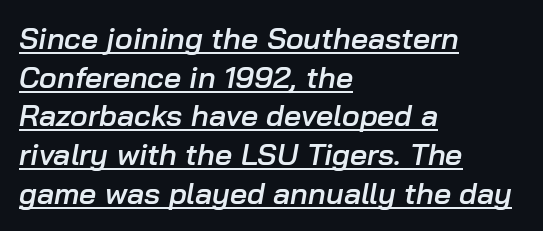
Do the characters align in a grid? No, the font is proportional. Quick note: italic. The space between consecutive lines is moderate. The specimen includes a rule beneath the text block's lines. Stems and bowls a touch heavier than normal — semibold.
